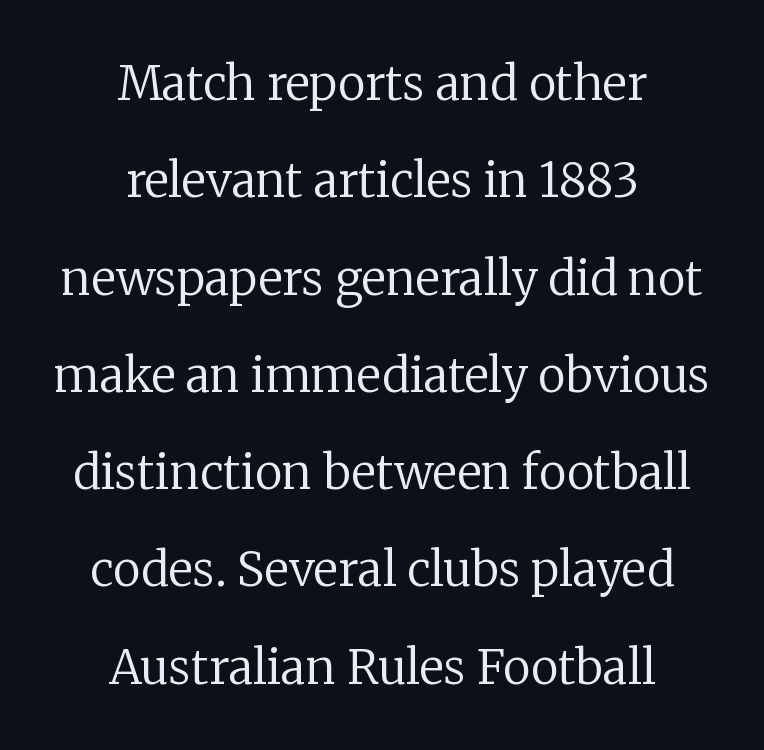
{"serif": "yes", "italic": "no", "bold": "no", "weight": "regular", "width": "normal", "stroke_contrast": "low", "x_height": "medium", "monospaced": "no", "underline": "no", "align": "center", "line_spacing": "loose", "line_spacing_ratio": 2.07, "letter_spacing": "normal", "letter_spacing_em": 0.0, "glyph_px": 47}
